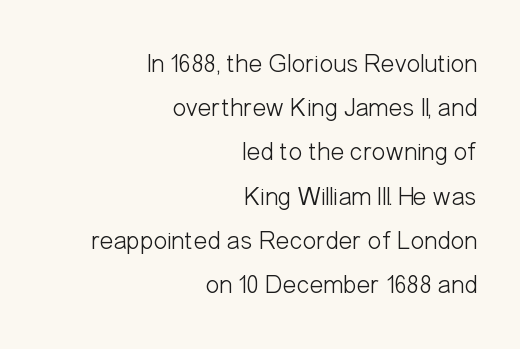
The image shows 26 px text type, upright; set right-aligned, normal line spacing (1.7x), normal letter spacing, not underlined.
